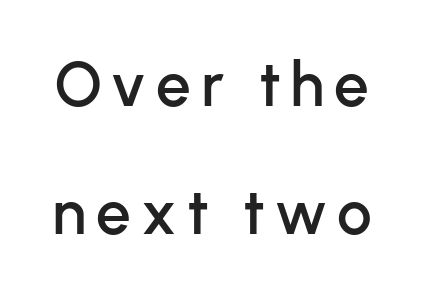
The strip under each line holds only bare page. In terms of letterform style, serifs are entirely absent. The typography opts for an upright posture over an oblique one. The face used here is proportionally spaced, like ordinary book or web type. Loosely led — the rows are spread out.
